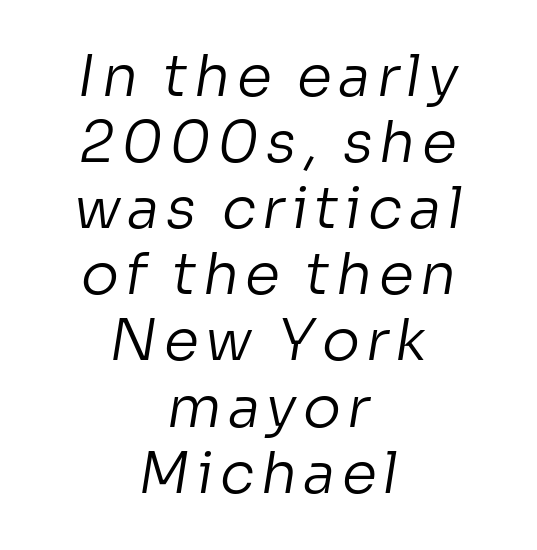
{"serif": "no", "bold": "no", "weight": "regular", "width": "normal", "stroke_contrast": "low", "x_height": "medium", "monospaced": "no", "underline": "no", "align": "center", "line_spacing_ratio": 1.16, "glyph_px": 57}
